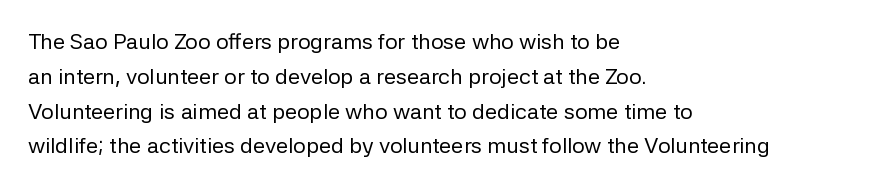
{"italic": "no", "bold": "no", "underline": "no", "align": "left", "line_spacing": "normal", "line_spacing_ratio": 1.58, "letter_spacing": "normal", "letter_spacing_em": 0.0, "glyph_px": 22}
